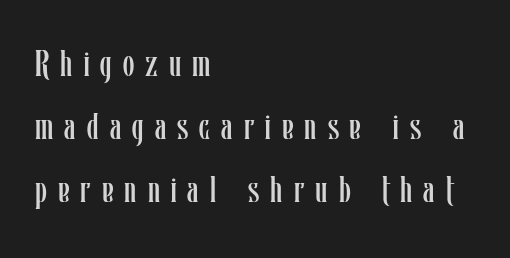
The passage shown has open, widely tracked lettering throughout. In terms of leading, this rendering sits right in the middle. The characters are drawn with everyday or finer stroke widths. Is this a fixed-width face? No — the glyphs have proportional, varying widths.
